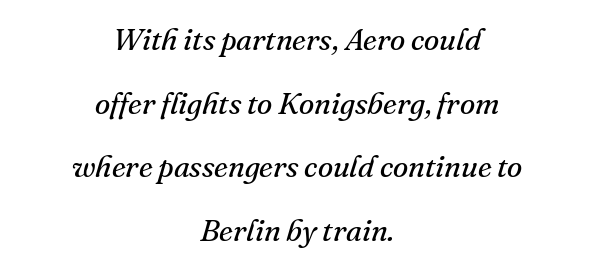
Q: Is the text bold? A: No.
Q: Is the text italic (slanted)? A: Yes, it leans right by about 16 degrees.
Q: Is the typeface a serif or a sans-serif typeface? A: Serif.
Q: Is the text underlined? A: No.
Q: How is the paragraph aligned? A: Centered.
Q: Is the spacing between letters normal or unusually wide? A: Normal.
Q: Is the spacing between lines tight, normal or loose? A: Loose.
Q: Width (condensed, normal, or wide)? A: Normal.
Q: Stroke contrast? A: Medium.
Q: x-height? A: Small.
Q: Monospaced? A: No.
